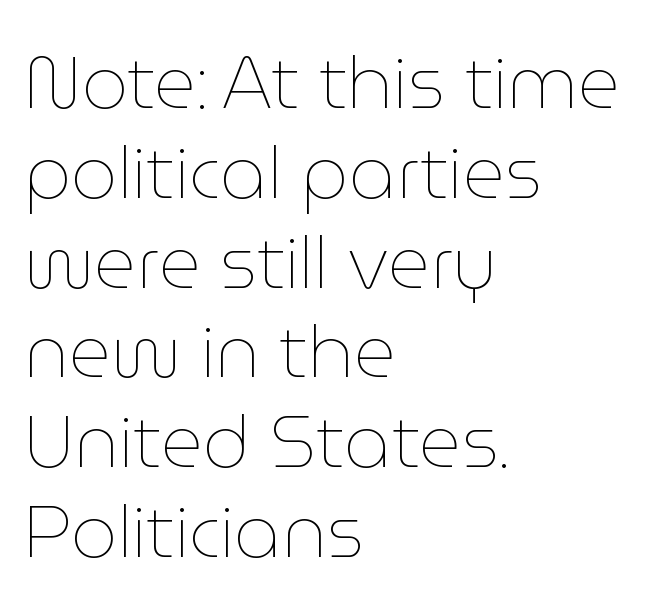
{"italic": "no", "bold": "no", "weight": "thin", "width": "normal", "stroke_contrast": "low", "x_height": "medium", "monospaced": "no", "underline": "no", "align": "left", "line_spacing_ratio": 1.23, "letter_spacing": "normal", "letter_spacing_em": 0.0, "glyph_px": 73}
